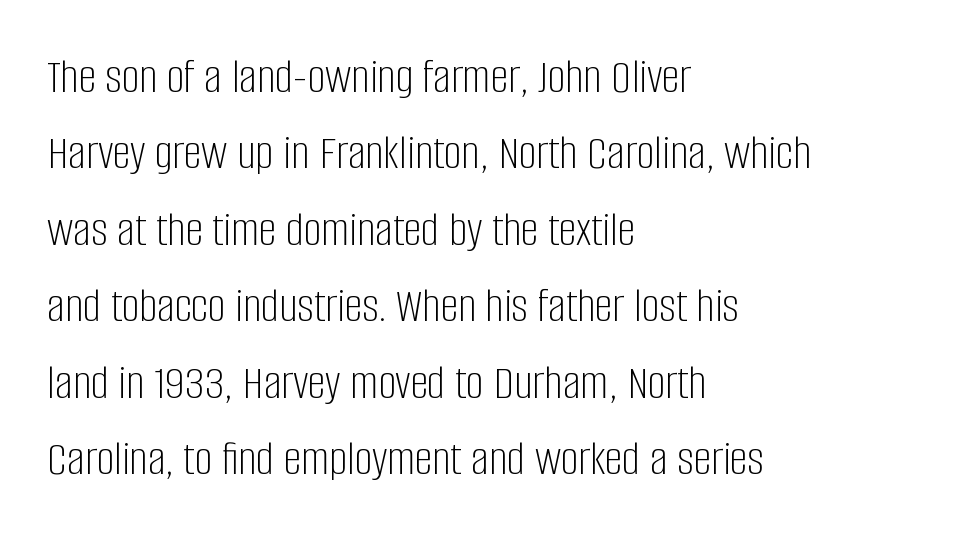
Q: Is the text bold? A: No.
Q: Is the text italic (slanted)? A: No, it is upright.
Q: Is the typeface a serif or a sans-serif typeface? A: Sans-serif.
Q: Is the text underlined? A: No.
Q: How is the paragraph aligned? A: Left-aligned.
Q: Is the spacing between letters normal or unusually wide? A: Normal.
Q: Is the spacing between lines tight, normal or loose? A: Normal.
Q: Width (condensed, normal, or wide)? A: Condensed.
Q: Stroke contrast? A: Low.
Q: x-height? A: Large.
Q: Monospaced? A: No.
